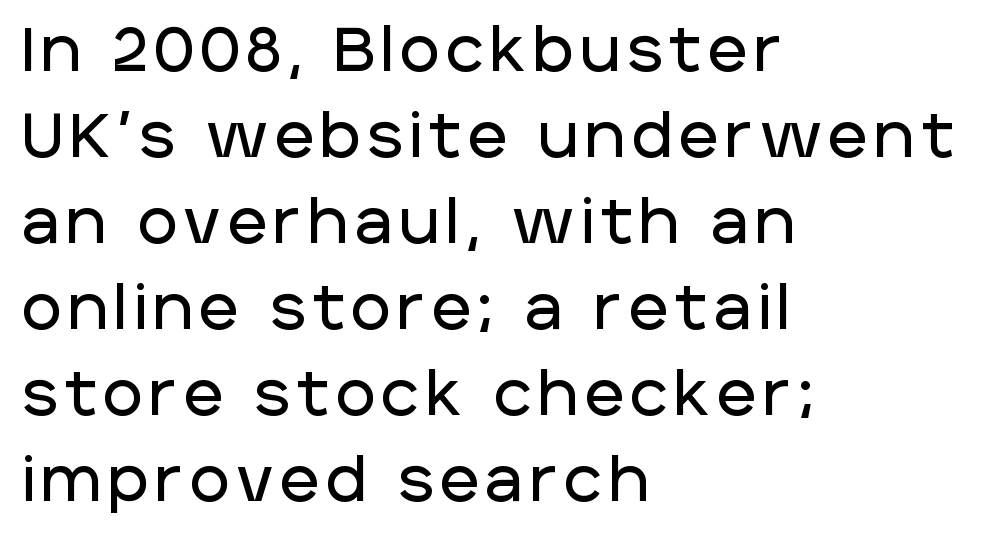
The image shows 61 px sans-serif type, upright; set left-aligned, normal line spacing (1.41x), not underlined; low stroke contrast and a large x-height.
